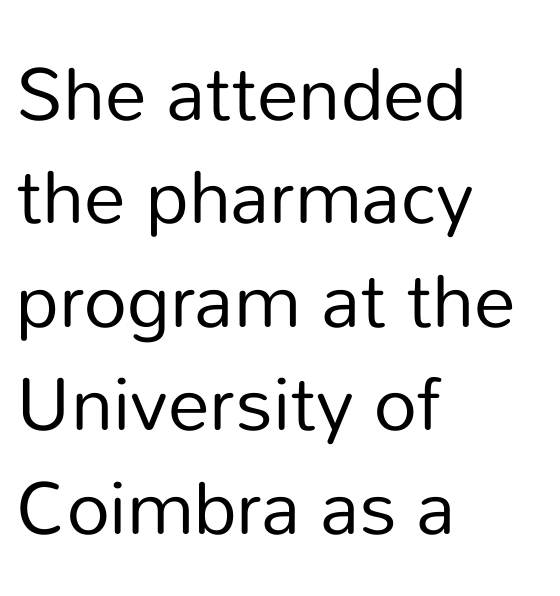
The lines are quadded left. The space between consecutive lines is moderate. Words appear dense and cohesive because spacing is normal. Honestly, there is no underline to notice here at all. This is sans-serif lettering, the kind often seen on screens and signage.
